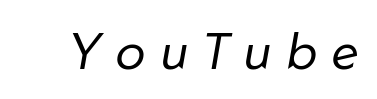
Looks like regular typesetting: each glyph gets only the width it needs. These glyphs show unthickened strokes, regular width or finer. Nobody drew a line under any word here. Observe the lean: these are italic letterforms. The tracking reads as deliberately expanded to a designer's eye.
